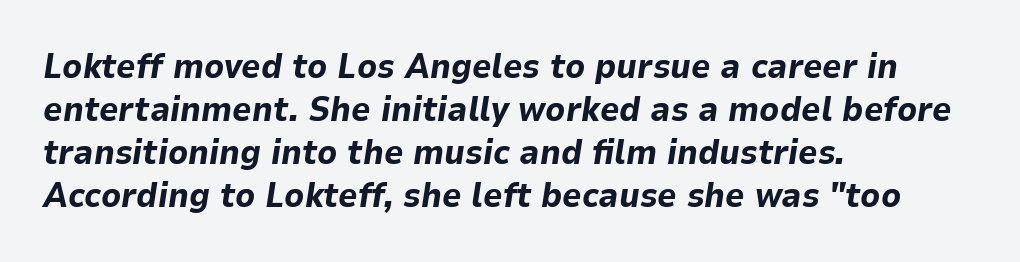
The image shows 34 px bold type, italic (leaning right); set left-aligned, normal line spacing (1.26x), normal letter spacing, not underlined; low stroke contrast and a medium x-height.
